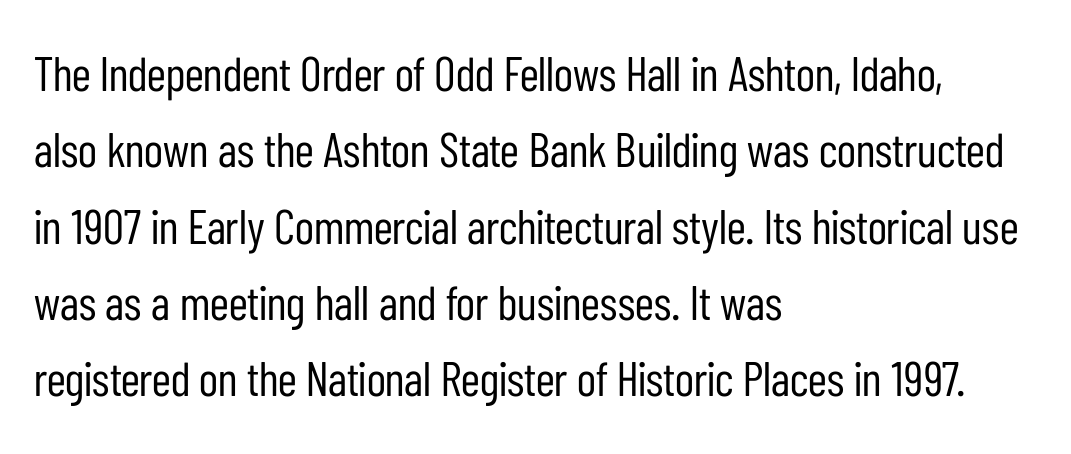
{"serif": "no", "italic": "no", "bold": "no", "weight": "regular", "width": "condensed", "stroke_contrast": "low", "x_height": "medium", "monospaced": "no", "underline": "no", "align": "left", "line_spacing": "normal", "line_spacing_ratio": 1.59, "letter_spacing": "normal", "letter_spacing_em": 0.0, "glyph_px": 48}
